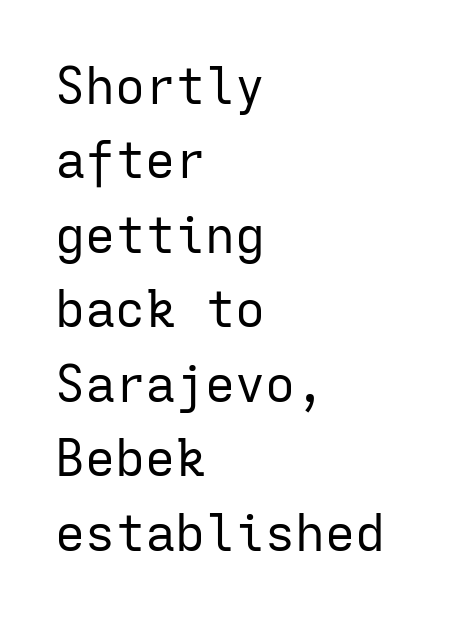
Q: Is the text bold? A: No.
Q: Is the text italic (slanted)? A: No, it is upright.
Q: Is the typeface a serif or a sans-serif typeface? A: Sans-serif.
Q: Is the text underlined? A: No.
Q: How is the paragraph aligned? A: Left-aligned.
Q: Is the spacing between letters normal or unusually wide? A: Normal.
Q: Is the spacing between lines tight, normal or loose? A: Normal.
Q: Width (condensed, normal, or wide)? A: Normal.
Q: Stroke contrast? A: Low.
Q: x-height? A: Medium.
Q: Monospaced? A: Yes.
